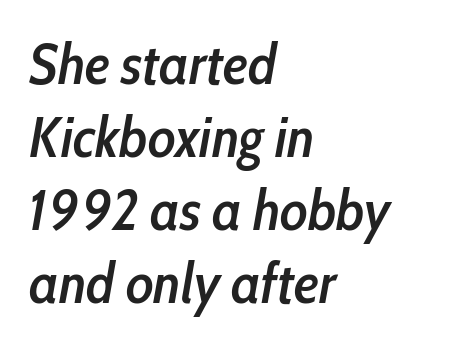
Q: Is the text bold? A: Semi-bold.
Q: Is the text italic (slanted)? A: Yes, it leans right by about 10 degrees.
Q: Is the text underlined? A: No.
Q: How is the paragraph aligned? A: Left-aligned.
Q: Is the spacing between letters normal or unusually wide? A: Normal.
Q: Is the spacing between lines tight, normal or loose? A: Normal.
Q: Width (condensed, normal, or wide)? A: Condensed.
Q: Stroke contrast? A: Low.
Q: x-height? A: Medium.
Q: Monospaced? A: No.
